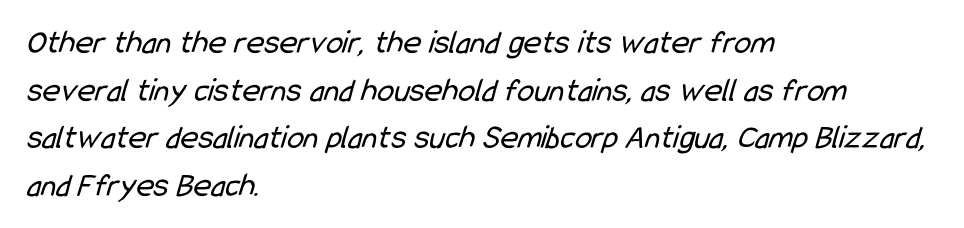
{"serif": "no", "bold": "no", "weight": "regular", "width": "condensed", "stroke_contrast": "low", "x_height": "medium", "monospaced": "no", "underline": "no", "align": "left", "line_spacing": "normal", "line_spacing_ratio": 1.4, "letter_spacing": "normal", "letter_spacing_em": 0.0, "glyph_px": 34}
